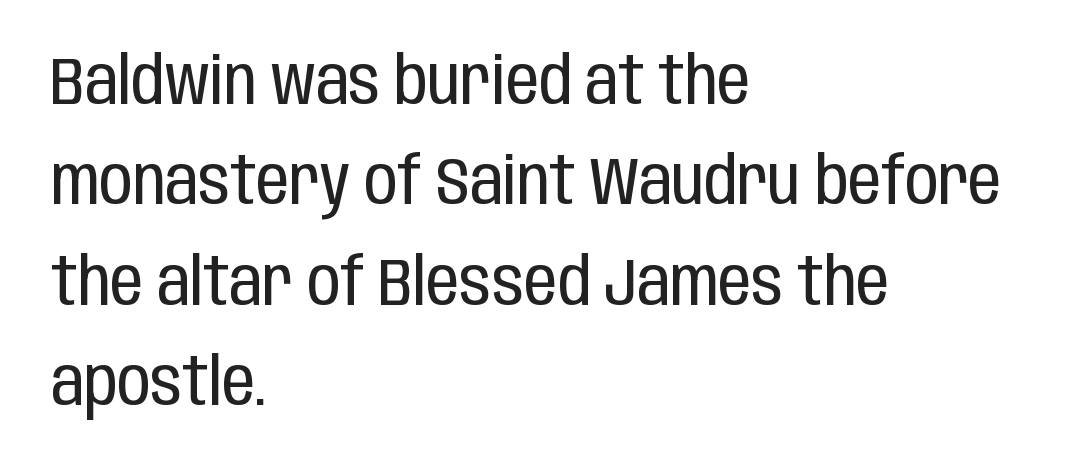
Q: Is the text bold? A: No.
Q: Is the text italic (slanted)? A: No, it is upright.
Q: Is the typeface a serif or a sans-serif typeface? A: Sans-serif.
Q: Is the text underlined? A: No.
Q: How is the paragraph aligned? A: Left-aligned.
Q: Is the spacing between letters normal or unusually wide? A: Normal.
Q: Is the spacing between lines tight, normal or loose? A: Normal.
Q: Width (condensed, normal, or wide)? A: Condensed.
Q: Stroke contrast? A: Low.
Q: x-height? A: Large.
Q: Monospaced? A: No.
